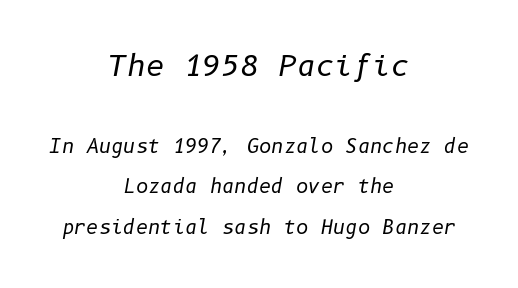
Line starts and ends both wander, symmetrically. The cut favours lightness, reaching ordinary text weight at its darkest. Vertical spacing — loose. Bare-footed words on every line. Here the glyphs are tracked normally, forming tight word shapes. Which of the two is more prominent by size? The first, at the top.
